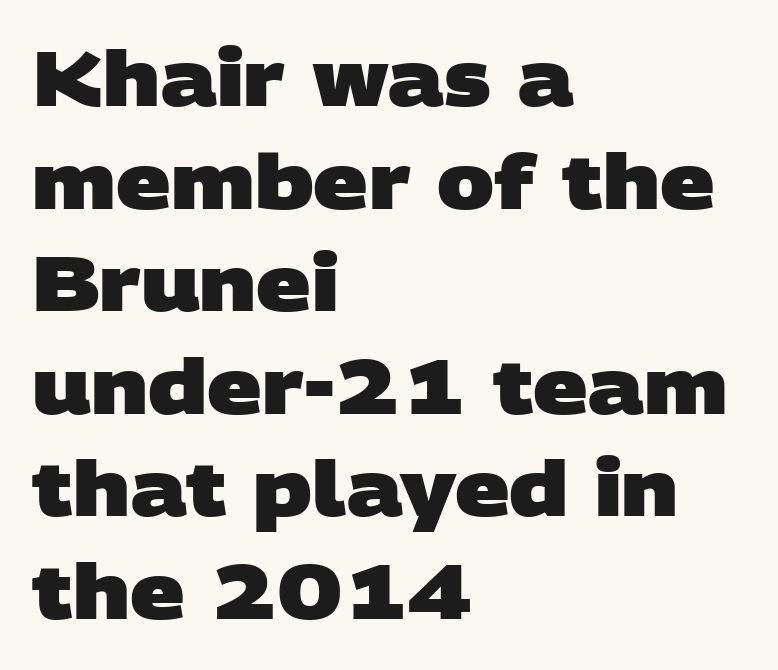
Q: Is the text bold? A: Yes.
Q: Is the typeface a serif or a sans-serif typeface? A: Sans-serif.
Q: Is the text underlined? A: No.
Q: How is the paragraph aligned? A: Left-aligned.
Q: Is the spacing between letters normal or unusually wide? A: Normal.
Q: Is the spacing between lines tight, normal or loose? A: Normal.
Q: Width (condensed, normal, or wide)? A: Wide.
Q: Stroke contrast? A: Low.
Q: x-height? A: Large.
Q: Monospaced? A: No.
